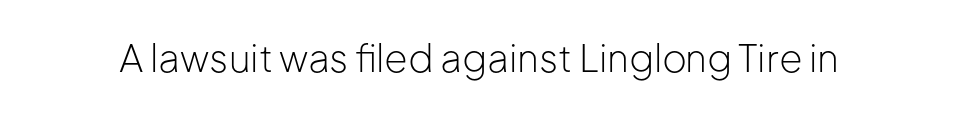
Q: Is the text bold? A: No.
Q: Is the text italic (slanted)? A: No, it is upright.
Q: Is the typeface a serif or a sans-serif typeface? A: Sans-serif.
Q: Is the text underlined? A: No.
Q: Is the spacing between letters normal or unusually wide? A: Normal.
Q: Width (condensed, normal, or wide)? A: Normal.
Q: Stroke contrast? A: Low.
Q: x-height? A: Medium.
Q: Monospaced? A: No.
